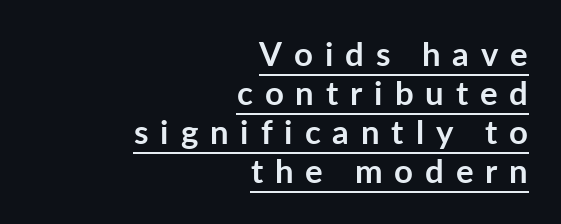
{"serif": "no", "italic": "no", "bold": "yes", "weight": "semibold", "width": "normal", "stroke_contrast": "low", "x_height": "medium", "monospaced": "no", "underline": "yes", "align": "right", "line_spacing_ratio": 1.18, "letter_spacing": "wide", "letter_spacing_em": 0.36, "glyph_px": 33}
